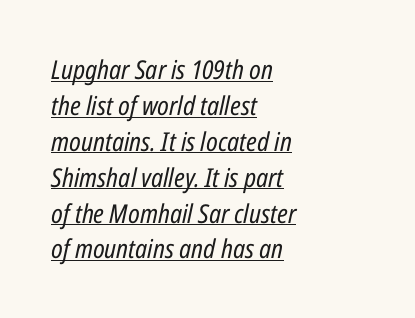
Q: Is the text bold? A: No.
Q: Is the text italic (slanted)? A: Yes, it leans right by about 12 degrees.
Q: Is the text underlined? A: Yes.
Q: How is the paragraph aligned? A: Left-aligned.
Q: Is the spacing between letters normal or unusually wide? A: Normal.
Q: Is the spacing between lines tight, normal or loose? A: Normal.
